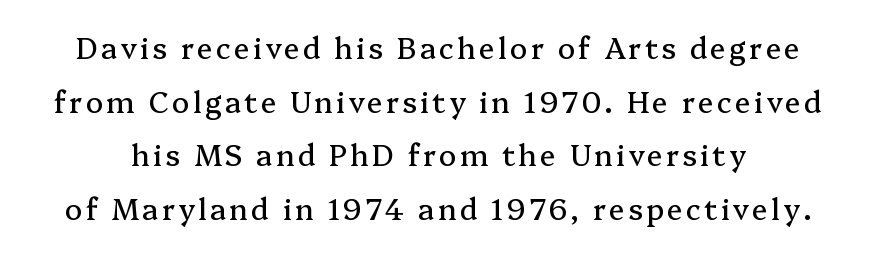
Q: Is the text italic (slanted)? A: No, it is upright.
Q: Is the typeface a serif or a sans-serif typeface? A: Serif.
Q: Is the text underlined? A: No.
Q: Width (condensed, normal, or wide)? A: Normal.
Q: Stroke contrast? A: Medium.
Q: x-height? A: Medium.
Q: Monospaced? A: No.
